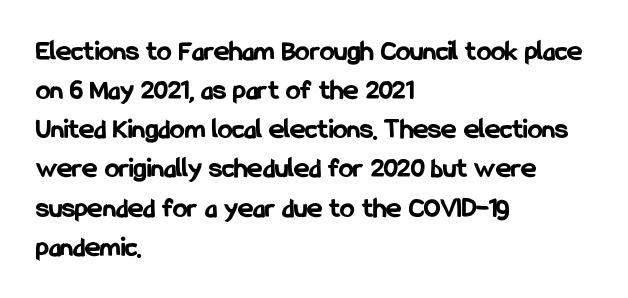
Evenly set lines give the paragraph a standard silhouette. This sample is left-justified, so line endings fall wherever the words run out. Letter spacing: default. Ascenders rise straight up at ninety degrees.
